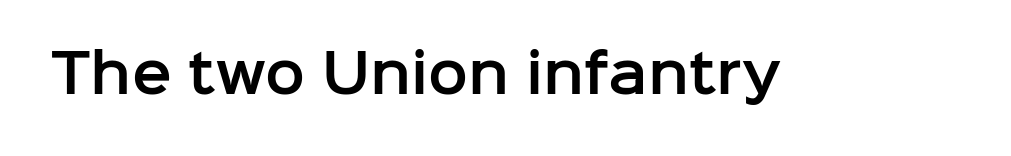
This is the regular roman posture of the typeface. The area under the type is left untouched. The passage shown has conventional tracking throughout. The text was rendered using a sans face with plain stroke endings. Spacing verdict: proportional, widths tailored to each character.
